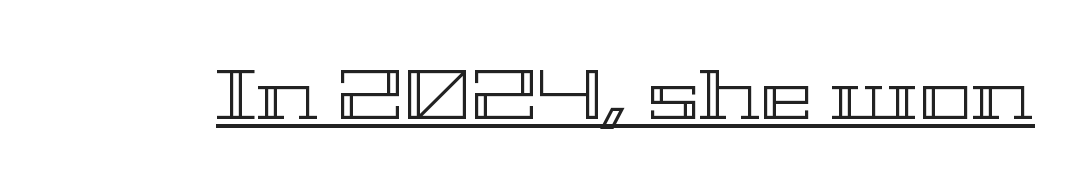
{"italic": "no", "width": "wide", "x_height": "medium", "monospaced": "no", "underline": "yes", "letter_spacing": "normal", "letter_spacing_em": 0.0, "glyph_px": 71}
